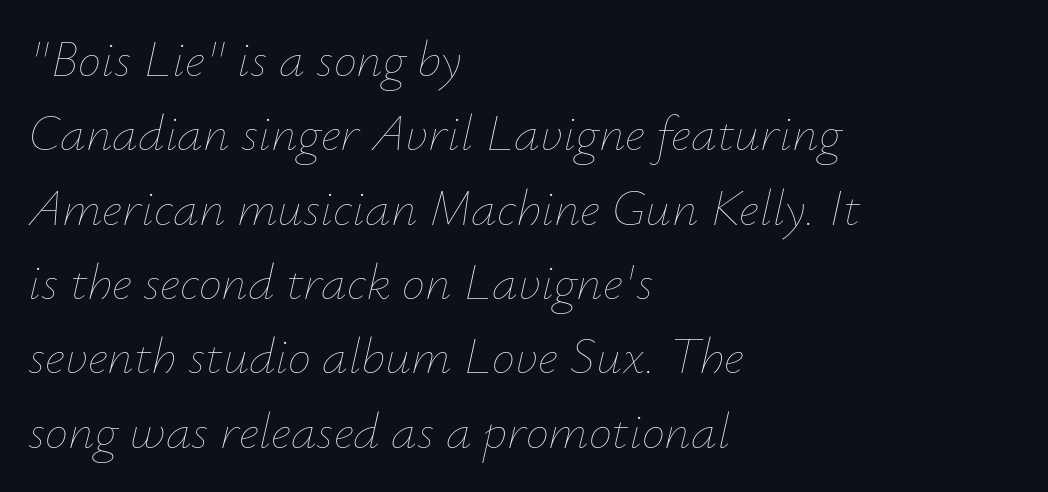
The image shows 52 px thin type, italic (leaning right); set left-aligned, normal line spacing (1.43x), normal letter spacing, not underlined; low stroke contrast and a small x-height.
